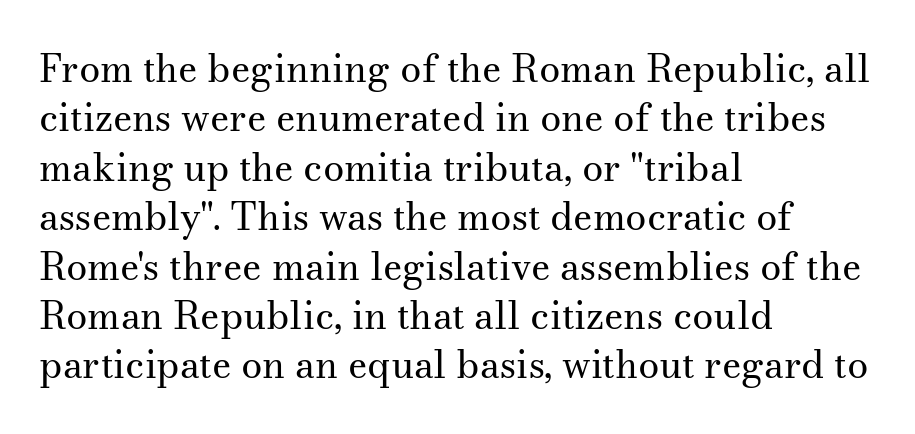
Q: Is the text bold? A: No.
Q: Is the text italic (slanted)? A: No, it is upright.
Q: Is the typeface a serif or a sans-serif typeface? A: Serif.
Q: Is the text underlined? A: No.
Q: How is the paragraph aligned? A: Left-aligned.
Q: Is the spacing between letters normal or unusually wide? A: Normal.
Q: Is the spacing between lines tight, normal or loose? A: Normal.
Q: Width (condensed, normal, or wide)? A: Normal.
Q: Stroke contrast? A: Medium.
Q: x-height? A: Small.
Q: Monospaced? A: No.
